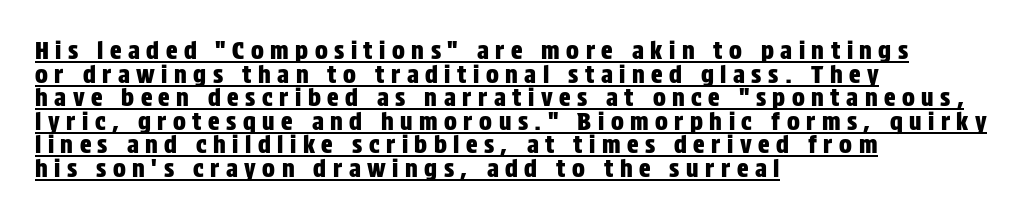
Q: Is the text italic (slanted)? A: No, it is upright.
Q: Is the text underlined? A: Yes.
Q: How is the paragraph aligned? A: Left-aligned.
Q: Is the spacing between letters normal or unusually wide? A: Unusually wide.
Q: Is the spacing between lines tight, normal or loose? A: Tight.
